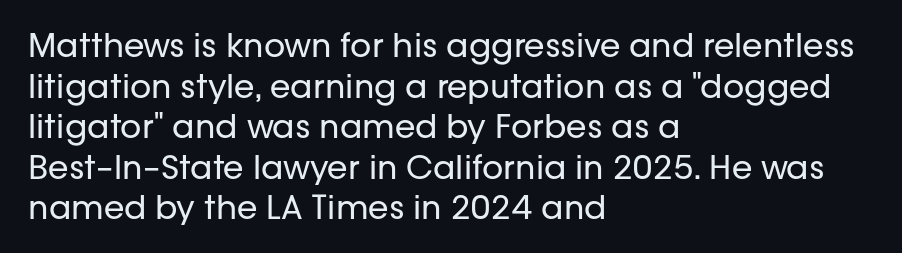
Every stem runs plumb, perpendicular to the baseline. Beneath every word, the page is bare. The weight would be labelled regular, book, light, or lighter still. The passage shown is typed in a proportional face where columns would drift. Stroke terminals: plain, sans-serif. Letter spacing: default.
